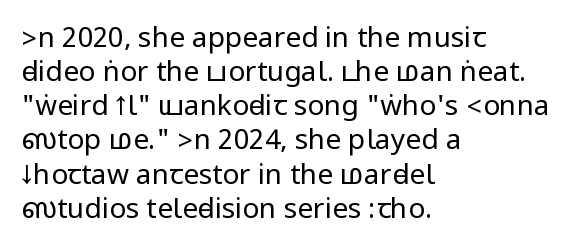
The image shows 28 px regular-weight, condensed sans-serif type, upright; set left-aligned, line spacing 1.22x, normal letter spacing, not underlined; low stroke contrast.
